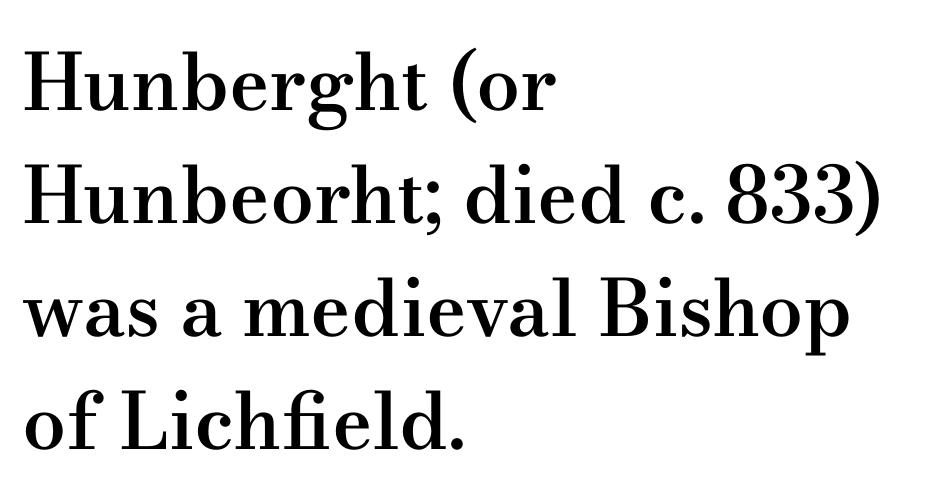
This rendering leaves character spacing at its baseline value. Glance below the letters and you will spot only blank space. Italic? Not at all — the glyphs are vertical. Does the leading feel generous? No, just average.
